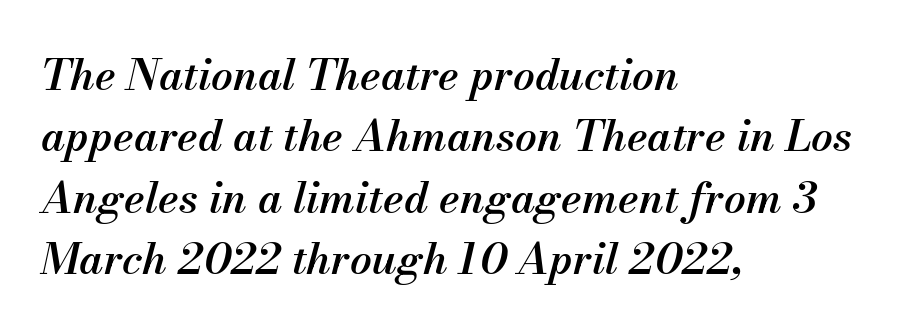
{"italic": "yes", "lean": "right", "slant_degrees": 13, "bold": "semi", "weight": "semibold", "width": "normal", "stroke_contrast": "medium", "x_height": "small", "monospaced": "no", "underline": "no", "align": "left", "line_spacing": "normal", "line_spacing_ratio": 1.43, "letter_spacing": "normal", "letter_spacing_em": 0.0, "glyph_px": 43}
